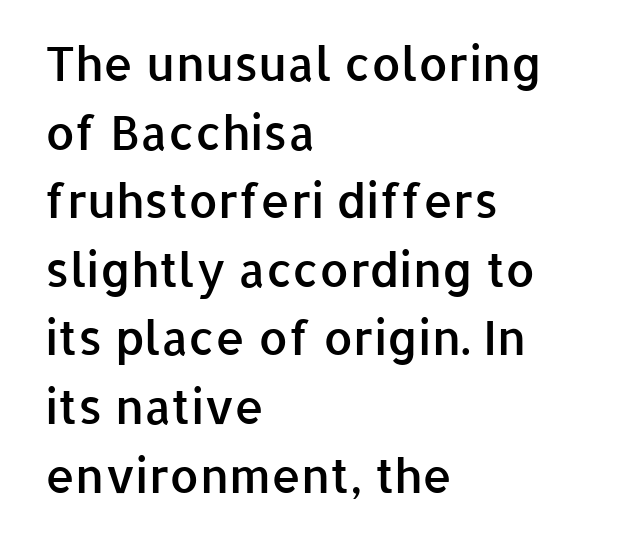
The image shows 47 px semibold sans-serif type, upright; set left-aligned, normal line spacing (1.46x), normal letter spacing, not underlined; low stroke contrast and a medium x-height.
